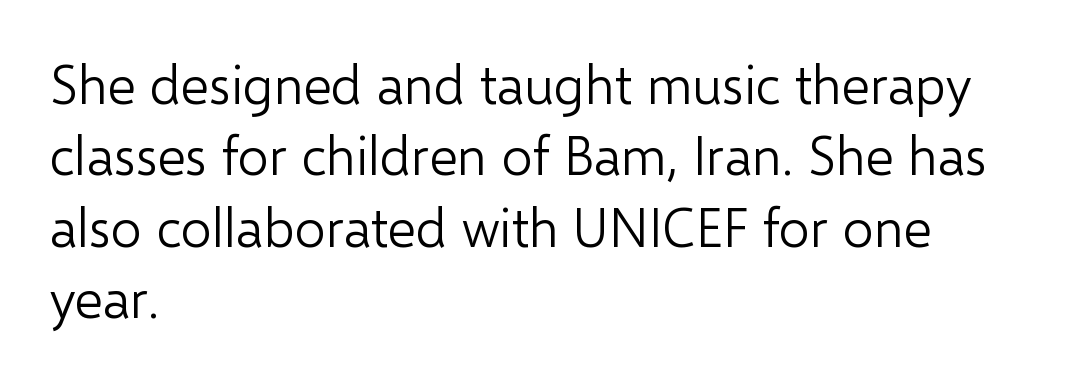
You could not count columns in this text — the font is proportionally spaced. This rendering features lettering with no underline. This is the regular roman posture of the typeface. Are there feet on the stems? There aren't — it's a sans. The line-height multiplier appears to be the usual default.
